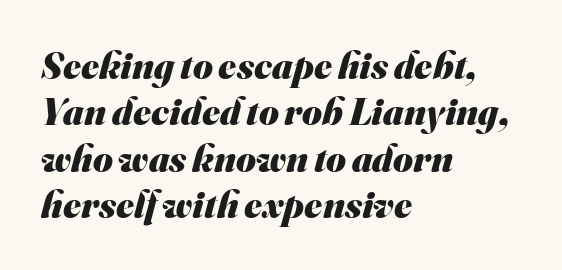
The image shows 38 px heavy sans-serif type; set left-aligned, line spacing 1.22x, normal letter spacing, not underlined; medium stroke contrast and a small x-height.
